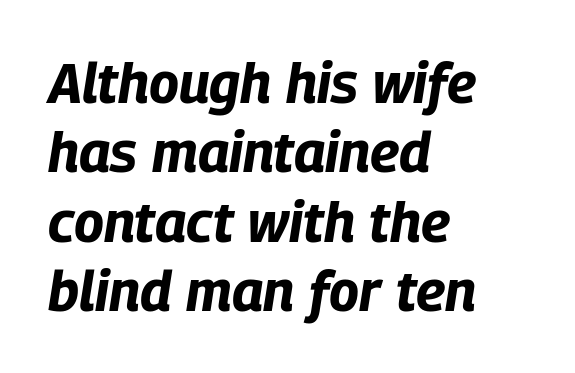
{"italic": "yes", "lean": "right", "slant_degrees": 9, "bold": "yes", "weight": "bold", "width": "condensed", "stroke_contrast": "low", "x_height": "large", "monospaced": "no", "underline": "no", "align": "left", "line_spacing_ratio": 1.24, "letter_spacing": "normal", "letter_spacing_em": 0.0, "glyph_px": 56}
